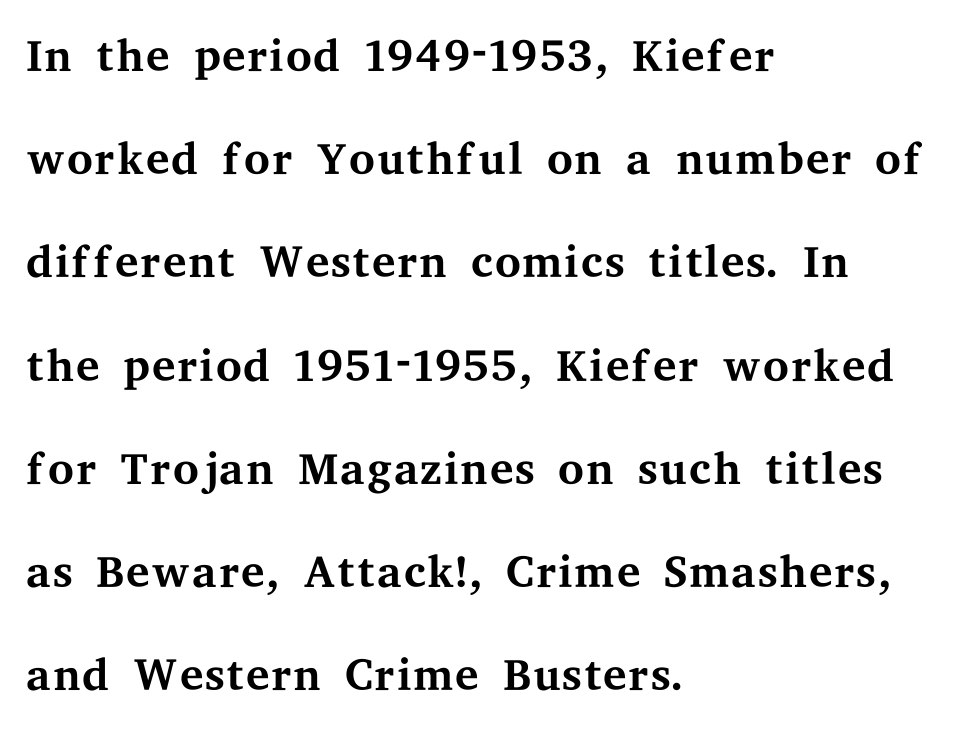
The glyphs in this specimen are seriffed. The line texture is even and compact thanks to regular tracking. Here the designer chose a conventional face with non-uniform glyph widths. Tall strokes in this sample are plumb rather than angled. How would I describe the line gaps? Plain and ordinary. Just letters on the line, the space beneath them empty.
